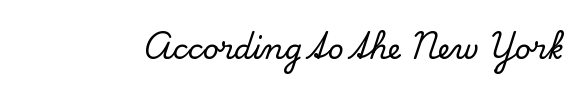
The image shows 28 px serif type; set normal letter spacing, not underlined; low stroke contrast and a small x-height.
